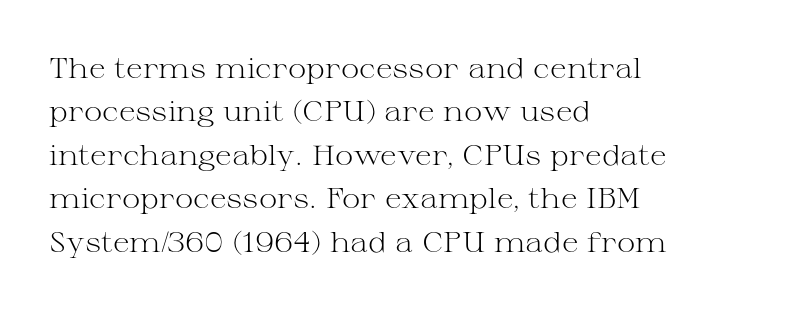
Q: Is the text bold? A: No.
Q: Is the text italic (slanted)? A: No, it is upright.
Q: Is the typeface a serif or a sans-serif typeface? A: Serif.
Q: Is the text underlined? A: No.
Q: How is the paragraph aligned? A: Left-aligned.
Q: Is the spacing between letters normal or unusually wide? A: Normal.
Q: Is the spacing between lines tight, normal or loose? A: Normal.
Q: Width (condensed, normal, or wide)? A: Wide.
Q: Stroke contrast? A: Medium.
Q: x-height? A: Medium.
Q: Monospaced? A: No.
